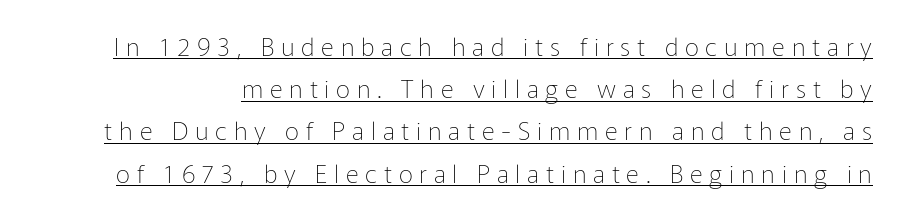
{"italic": "no", "bold": "no", "underline": "yes", "line_spacing": "normal", "line_spacing_ratio": 1.69, "letter_spacing": "wide", "letter_spacing_em": 0.27, "glyph_px": 25}
